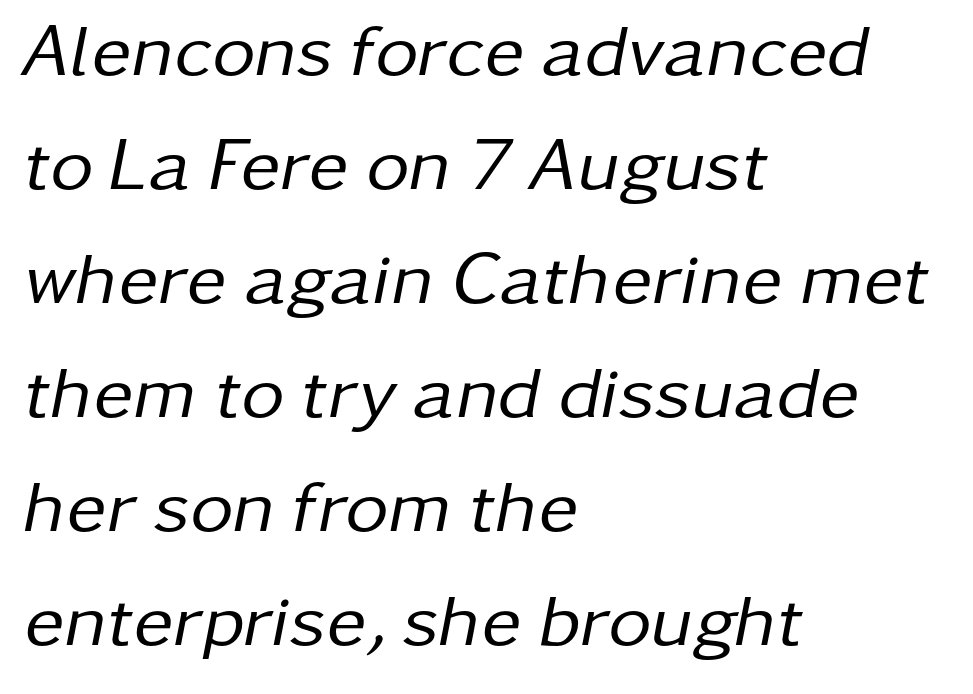
{"italic": "yes", "lean": "right", "slant_degrees": 11, "bold": "no", "weight": "regular", "width": "normal", "stroke_contrast": "low", "x_height": "medium", "monospaced": "no", "underline": "no", "align": "left", "line_spacing": "normal", "line_spacing_ratio": 1.52, "letter_spacing": "normal", "letter_spacing_em": 0.0, "glyph_px": 75}
